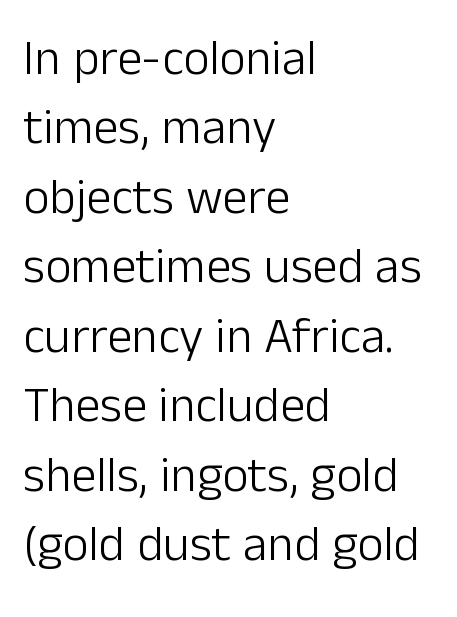
The image shows 50 px light sans-serif type, upright; set left-aligned, normal line spacing (1.39x), normal letter spacing, not underlined; low stroke contrast and a medium x-height.
